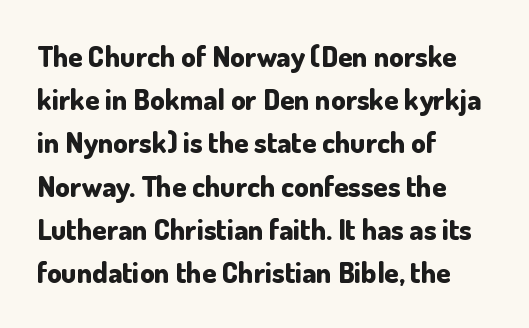
A typesetter would call this proportional, since set widths differ per character. Honestly, there is no underline to notice here at all. Notice how thick the strokes are: this is what a full bold looks like. The setting favours the left margin, as ordinary paragraphs usually do.
